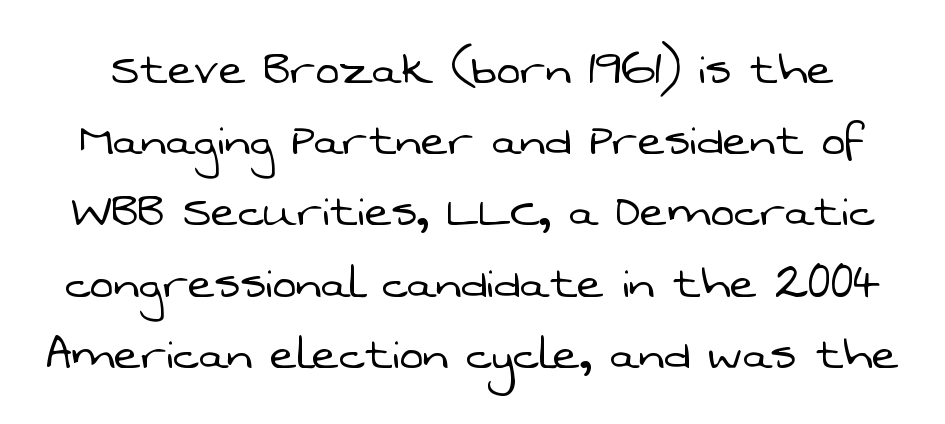
The passage shown is typed in a proportional face where columns would drift. This is not heavy type; no bold has been used. Vertically, the passage feels balanced, rows spaced as you'd expect. Regarding serifs, this sample does without them. A clean baseline with only descenders dipping below it. Inter-character spacing is left at the font's built-in metrics.
